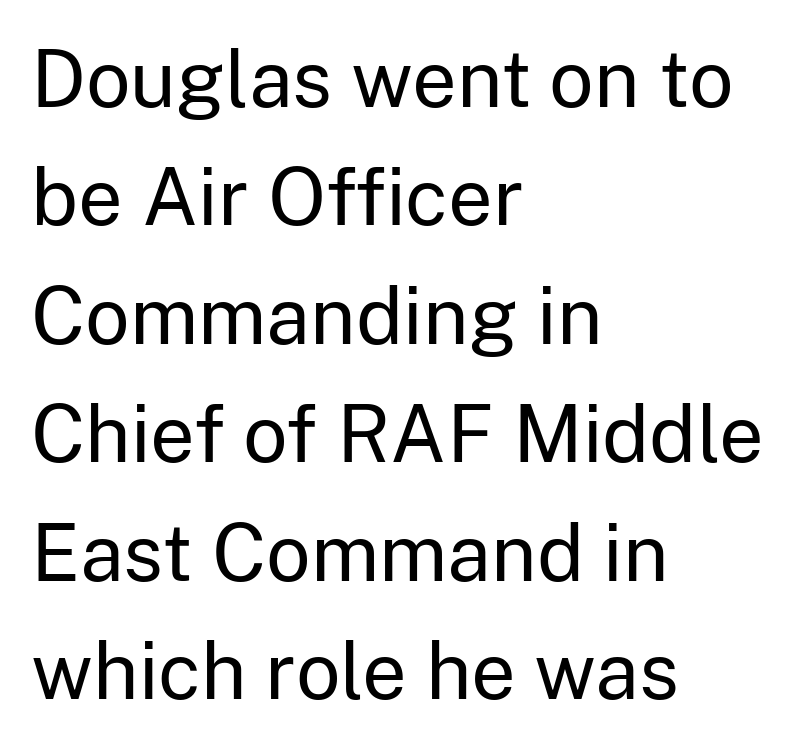
Each new line begins a customary step beneath the previous one. Italic: no, the glyphs are upright roman. Line starts are locked; line ends wander. The weight tops out at a normal text grade. Spacing between characters is what you'd get straight out of the box.
